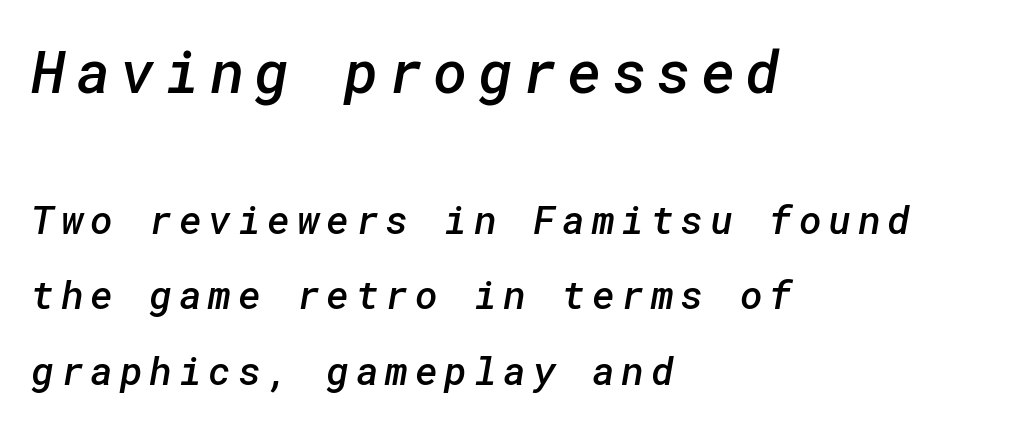
Q: Is the text bold? A: Semi-bold.
Q: Is the typeface a serif or a sans-serif typeface? A: Sans-serif.
Q: Is the text underlined? A: No.
Q: How is the paragraph aligned? A: Left-aligned.
Q: Is the spacing between lines tight, normal or loose? A: Loose.
Q: Which block of text is set in a larger size, the first (top) or the second (bottom)? A: The first (top) one.
Q: Width (condensed, normal, or wide)? A: Normal.
Q: Stroke contrast? A: Low.
Q: x-height? A: Medium.
